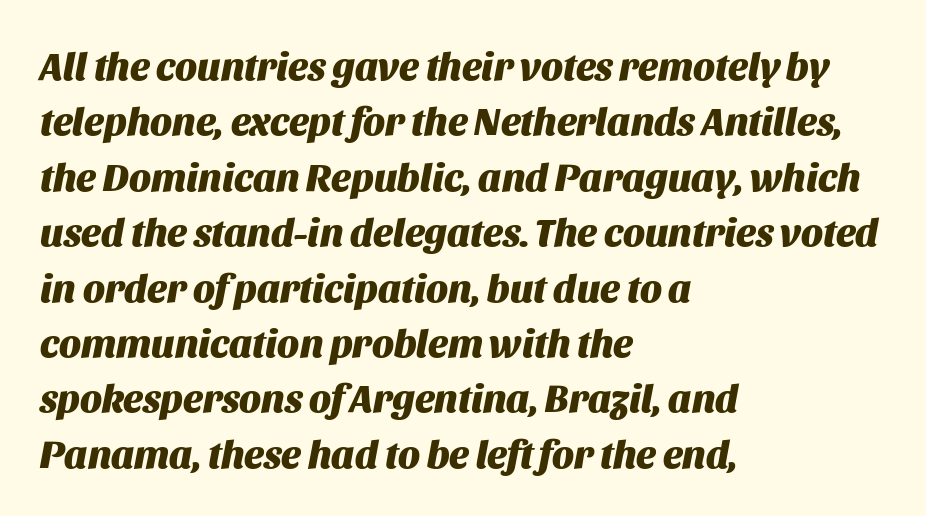
The image shows 39 px heavy type, italic (leaning right); set left-aligned, normal line spacing (1.42x), normal letter spacing, not underlined; medium stroke contrast and a large x-height.
